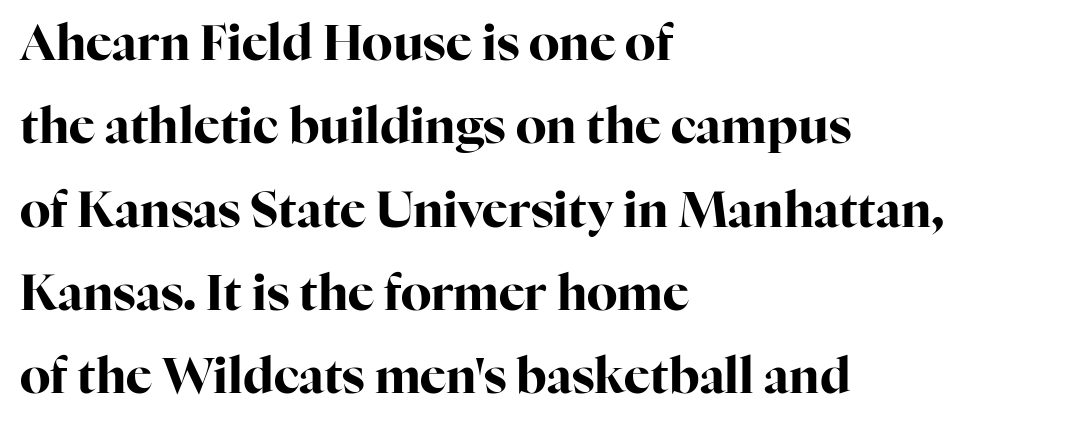
The image shows 49 px bold serif type, upright; set left-aligned, normal line spacing (1.7x), normal letter spacing, not underlined; high stroke contrast and a medium x-height.
